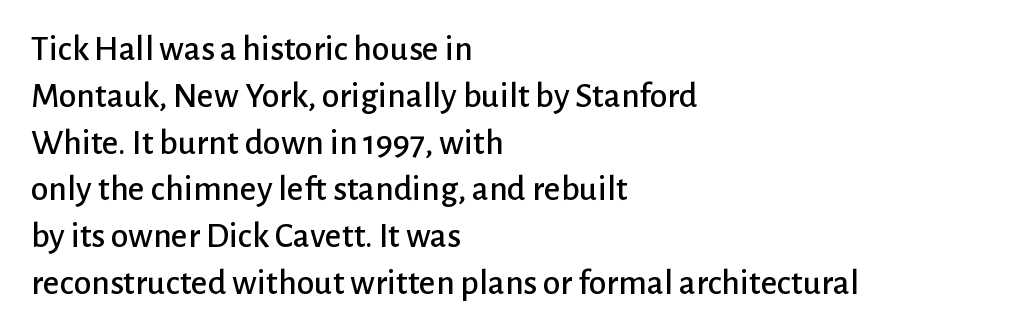
The image shows 36 px sans-serif type, upright; set left-aligned, normal line spacing (1.3x), normal letter spacing, not underlined; low stroke contrast and a medium x-height.
